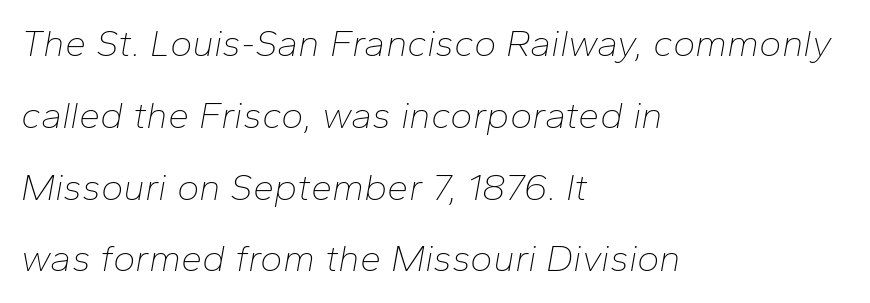
Q: Is the text bold? A: No.
Q: Is the text italic (slanted)? A: Yes, it leans right by about 10 degrees.
Q: Is the text underlined? A: No.
Q: How is the paragraph aligned? A: Left-aligned.
Q: Is the spacing between letters normal or unusually wide? A: Normal.
Q: Width (condensed, normal, or wide)? A: Normal.
Q: Stroke contrast? A: Low.
Q: x-height? A: Medium.
Q: Monospaced? A: No.
